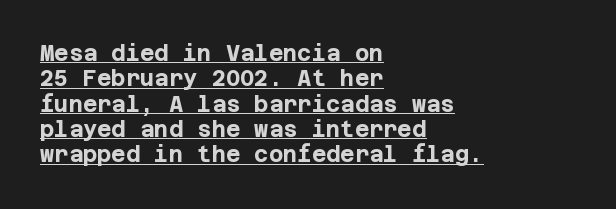
The image shows 22 px bold type, upright; set left-aligned, tight line spacing (1.15x), normal letter spacing, underlined.
